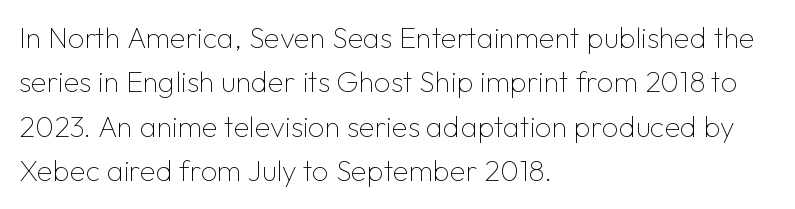
{"serif": "no", "italic": "no", "bold": "no", "weight": "thin", "width": "normal", "stroke_contrast": "low", "x_height": "medium", "monospaced": "no", "underline": "no", "align": "left", "line_spacing": "normal", "line_spacing_ratio": 1.53, "letter_spacing": "normal", "letter_spacing_em": 0.0, "glyph_px": 29}
